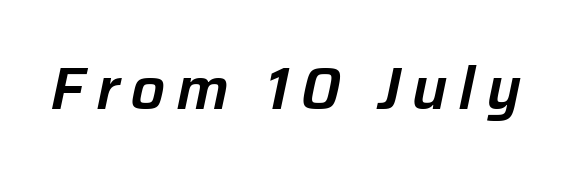
{"italic": "yes", "lean": "right", "slant_degrees": 12, "width": "normal", "stroke_contrast": "low", "x_height": "medium", "monospaced": "no", "underline": "no", "glyph_px": 59}
